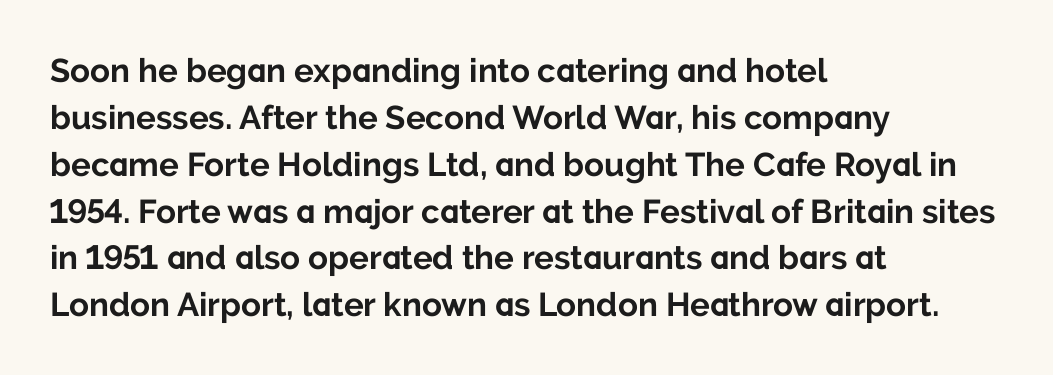
{"serif": "no", "italic": "no", "bold": "yes", "weight": "bold", "width": "normal", "stroke_contrast": "low", "x_height": "medium", "monospaced": "no", "underline": "no", "align": "left", "line_spacing": "normal", "line_spacing_ratio": 1.42, "letter_spacing": "normal", "letter_spacing_em": 0.0, "glyph_px": 33}
